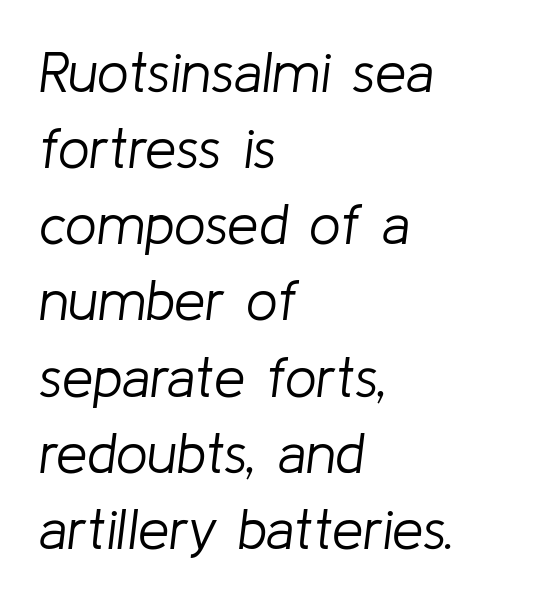
Q: Is the text bold? A: No.
Q: Is the text italic (slanted)? A: Yes, it leans right by about 8 degrees.
Q: Is the text underlined? A: No.
Q: How is the paragraph aligned? A: Left-aligned.
Q: Is the spacing between letters normal or unusually wide? A: Normal.
Q: Is the spacing between lines tight, normal or loose? A: Normal.
Q: Width (condensed, normal, or wide)? A: Normal.
Q: Stroke contrast? A: Low.
Q: x-height? A: Medium.
Q: Monospaced? A: No.
